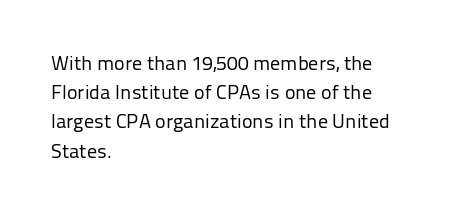
A normal amount of white space separates one row of letters from the next. The foot of each line stays bare and open. The ragged edge is on the right, which tells us the setting is flush left. This sample uses an upright cut, with every glyph sitting square on the baseline. No chunkiness to these letters — they're not bold. Does extra space separate the letters? No, they use regular spacing.
